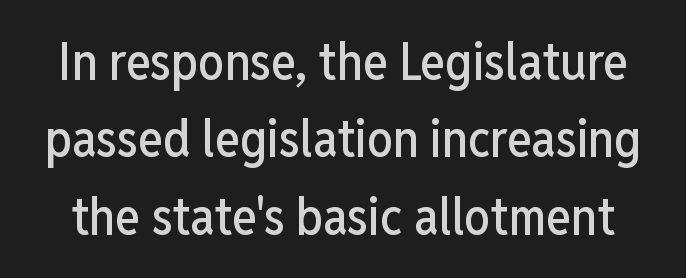
{"serif": "no", "italic": "no", "width": "condensed", "stroke_contrast": "low", "x_height": "medium", "monospaced": "no", "underline": "no", "line_spacing": "normal", "line_spacing_ratio": 1.49, "letter_spacing": "normal", "letter_spacing_em": 0.0, "glyph_px": 52}
